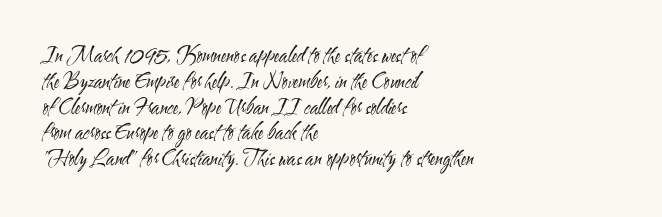
{"bold": "no", "underline": "no", "align": "left", "line_spacing": "normal", "line_spacing_ratio": 1.29, "letter_spacing": "normal", "letter_spacing_em": 0.0, "glyph_px": 20}
